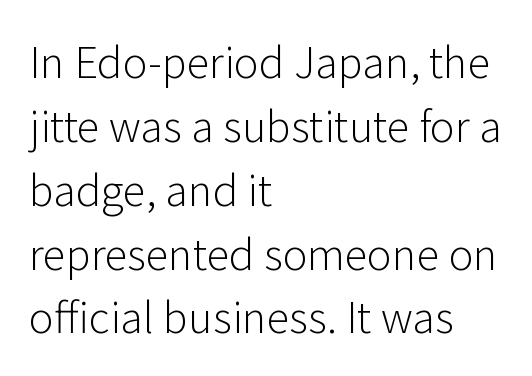
The image shows 42 px light sans-serif type, upright; set left-aligned, normal line spacing (1.52x), normal letter spacing, not underlined; low stroke contrast and a medium x-height.
